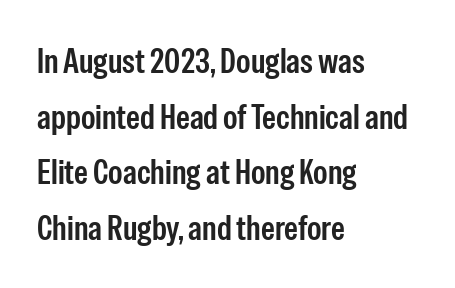
{"serif": "no", "italic": "no", "width": "condensed", "stroke_contrast": "low", "x_height": "medium", "monospaced": "no", "underline": "no", "align": "left", "line_spacing": "normal", "line_spacing_ratio": 1.59, "letter_spacing": "normal", "letter_spacing_em": 0.0, "glyph_px": 35}
